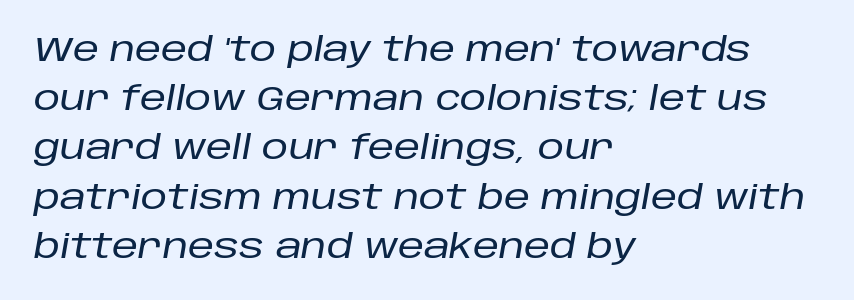
{"italic": "yes", "lean": "right", "slant_degrees": 10, "width": "normal", "stroke_contrast": "low", "x_height": "large", "monospaced": "no", "underline": "no", "align": "left", "line_spacing": "normal", "line_spacing_ratio": 1.49, "letter_spacing": "normal", "letter_spacing_em": 0.0, "glyph_px": 33}
